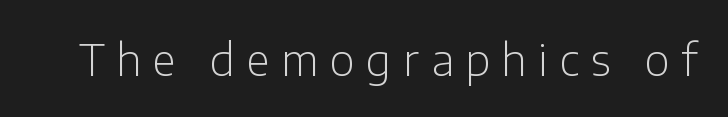
Q: Is the text bold? A: No.
Q: Is the text italic (slanted)? A: No, it is upright.
Q: Is the typeface a serif or a sans-serif typeface? A: Sans-serif.
Q: Is the text underlined? A: No.
Q: Is the spacing between letters normal or unusually wide? A: Unusually wide.
Q: Width (condensed, normal, or wide)? A: Normal.
Q: Stroke contrast? A: Low.
Q: x-height? A: Medium.
Q: Monospaced? A: No.
